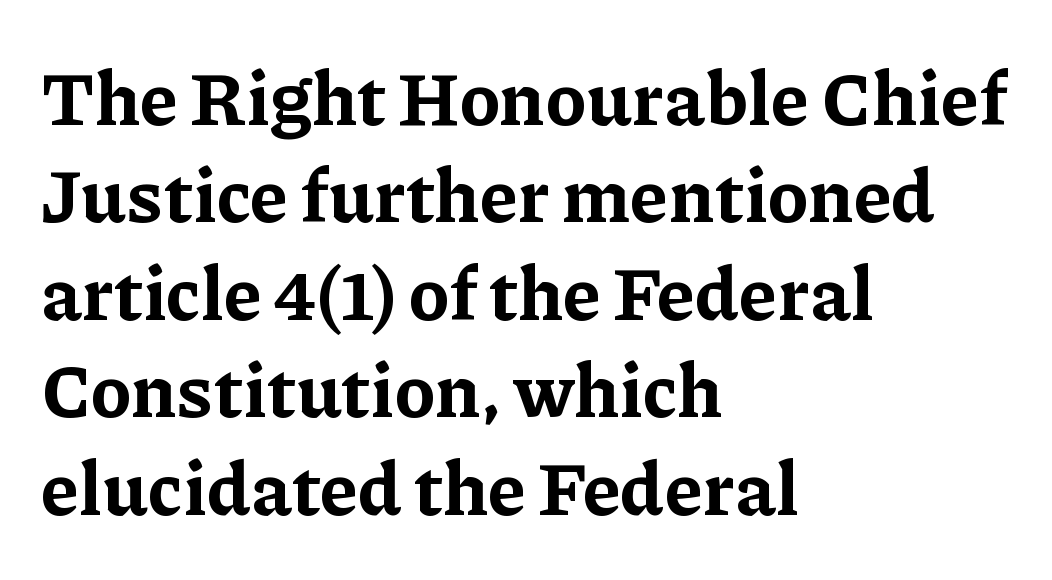
{"serif": "yes", "italic": "no", "bold": "yes", "weight": "bold", "width": "normal", "stroke_contrast": "low", "x_height": "medium", "monospaced": "no", "underline": "no", "align": "left", "line_spacing": "normal", "line_spacing_ratio": 1.3, "letter_spacing": "normal", "letter_spacing_em": 0.0, "glyph_px": 75}
